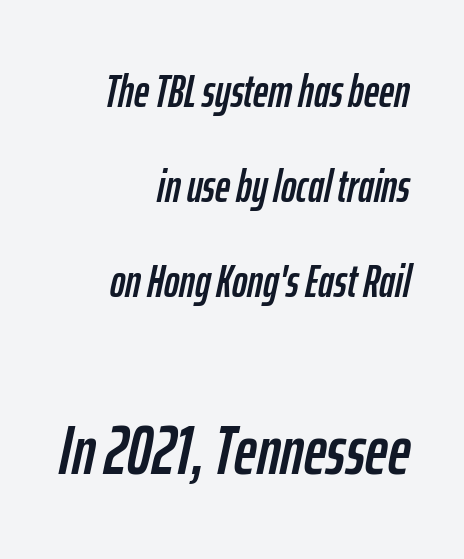
Line ends are locked; line starts wander. These lines are rendered in a variable-pitch font. Just letters on the line, the space beneath them empty. Letter spacing: default. Quick note: interline space is abundant.
